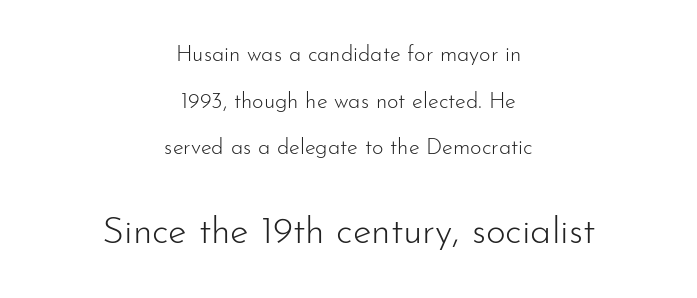
This layout puts the modest block above and the oversized block below. A typesetter would label this face a sans. The rendering uses natural spacing where letterforms have individual widths. The tracking reads as untouched default to a designer's eye. Each new line begins a long way beneath the previous one. This is roman type, the default non-slanted kind.
